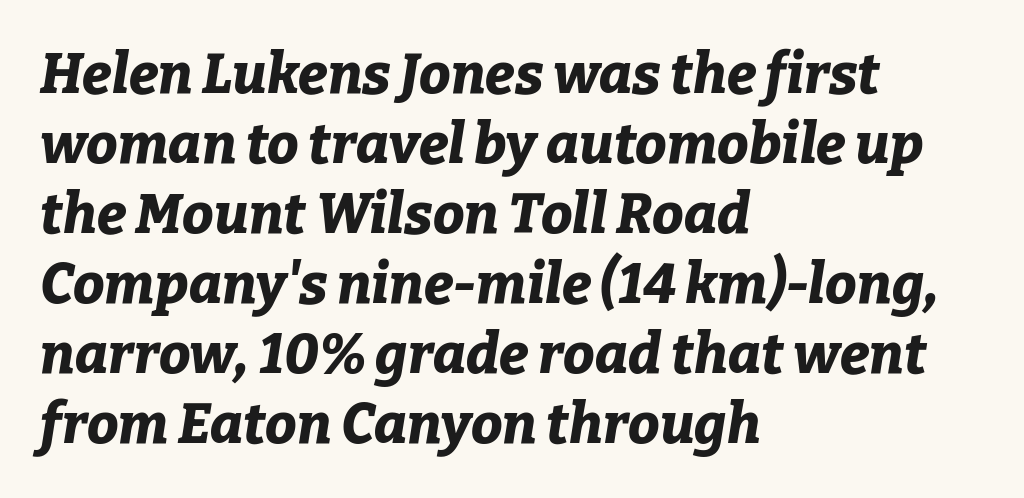
Q: Is the text bold? A: Yes.
Q: Is the text italic (slanted)? A: Yes, it leans right by about 9 degrees.
Q: Is the text underlined? A: No.
Q: How is the paragraph aligned? A: Left-aligned.
Q: Is the spacing between letters normal or unusually wide? A: Normal.
Q: Is the spacing between lines tight, normal or loose? A: Normal.
Q: Width (condensed, normal, or wide)? A: Normal.
Q: Stroke contrast? A: Low.
Q: x-height? A: Medium.
Q: Monospaced? A: No.
